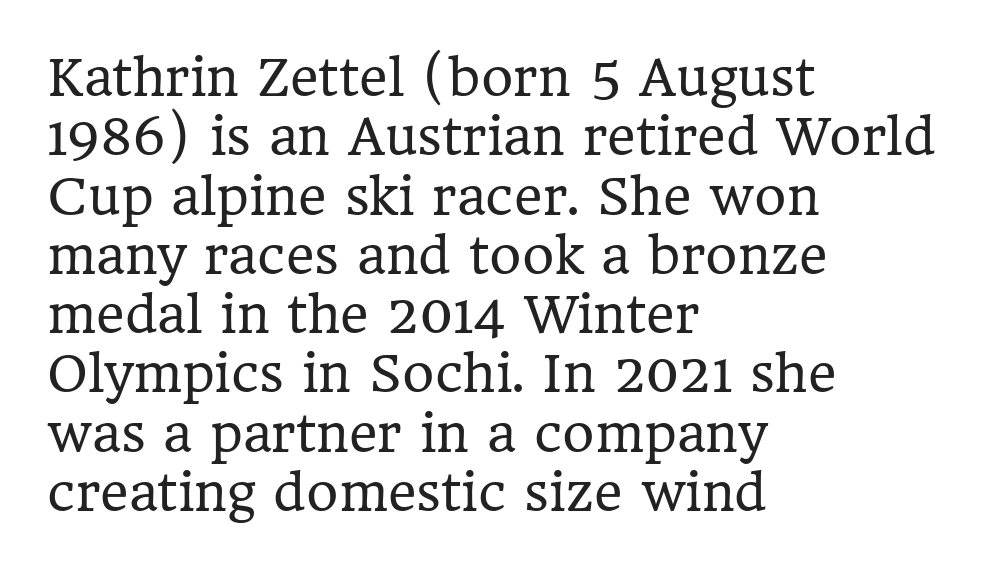
This is not heavy type; no bold has been used. Character widths vary here, with narrow letters taking less room than wide ones. Beneath every word, the page is bare. Upright lettering throughout. In CSS terms this would be text-align: left. Font category for this specimen: serif.
